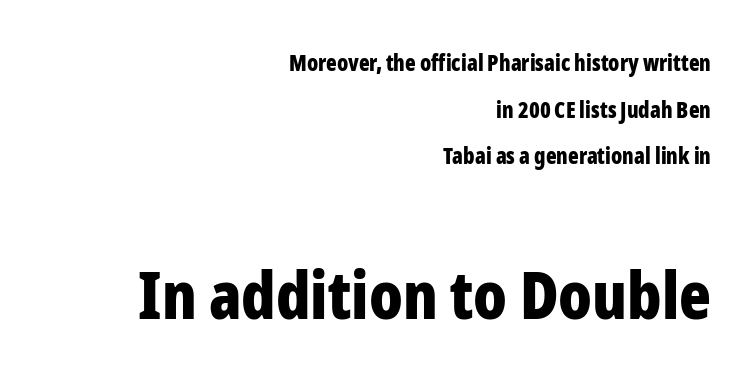
Q: Is the text bold? A: Yes.
Q: Is the text italic (slanted)? A: No, it is upright.
Q: Is the typeface a serif or a sans-serif typeface? A: Sans-serif.
Q: Is the text underlined? A: No.
Q: How is the paragraph aligned? A: Right-aligned.
Q: Is the spacing between letters normal or unusually wide? A: Normal.
Q: Is the spacing between lines tight, normal or loose? A: Loose.
Q: Which block of text is set in a larger size, the first (top) or the second (bottom)? A: The second (bottom) one.
Q: Width (condensed, normal, or wide)? A: Condensed.
Q: Stroke contrast? A: Low.
Q: x-height? A: Medium.
Q: Monospaced? A: No.
